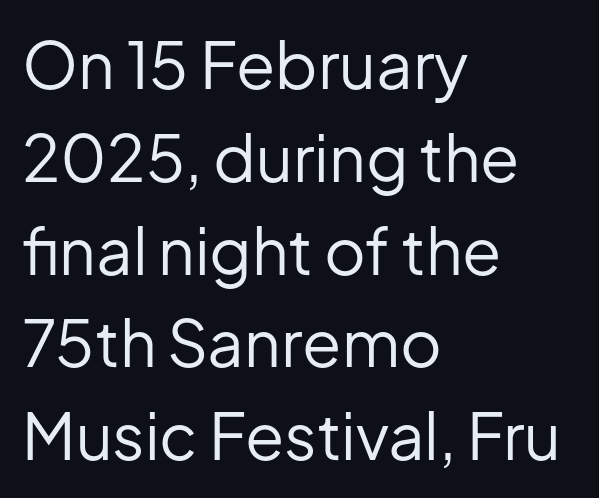
Q: Is the text bold? A: No.
Q: Is the text italic (slanted)? A: No, it is upright.
Q: Is the typeface a serif or a sans-serif typeface? A: Sans-serif.
Q: Is the text underlined? A: No.
Q: How is the paragraph aligned? A: Left-aligned.
Q: Is the spacing between letters normal or unusually wide? A: Normal.
Q: Is the spacing between lines tight, normal or loose? A: Normal.
Q: Width (condensed, normal, or wide)? A: Normal.
Q: Stroke contrast? A: Low.
Q: x-height? A: Medium.
Q: Monospaced? A: No.
